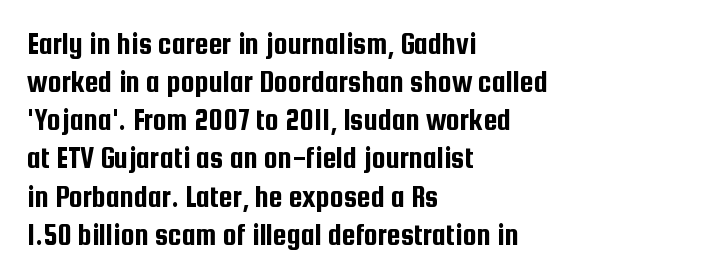
The image shows 31 px condensed sans-serif type, upright; set left-aligned, line spacing 1.23x, normal letter spacing, not underlined; low stroke contrast and a medium x-height.
